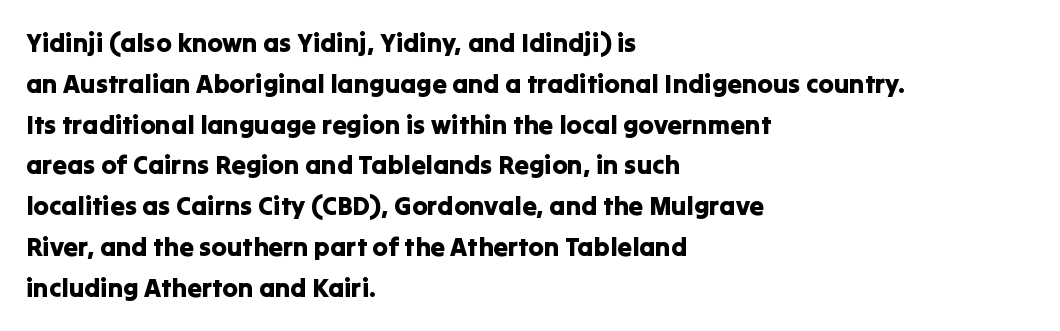
The space between consecutive lines is moderate. This sample uses plain, unmodified letter spacing. Layout note: lines flush left. No italicization has been applied; the sample stays upright. The passage shown is not underscored anywhere.
